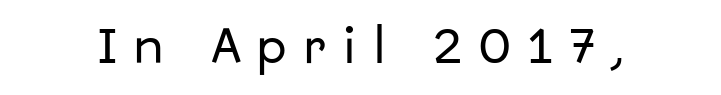
{"serif": "no", "italic": "no", "width": "normal", "stroke_contrast": "low", "x_height": "medium", "monospaced": "no", "underline": "no", "letter_spacing": "wide", "letter_spacing_em": 0.45, "glyph_px": 39}
